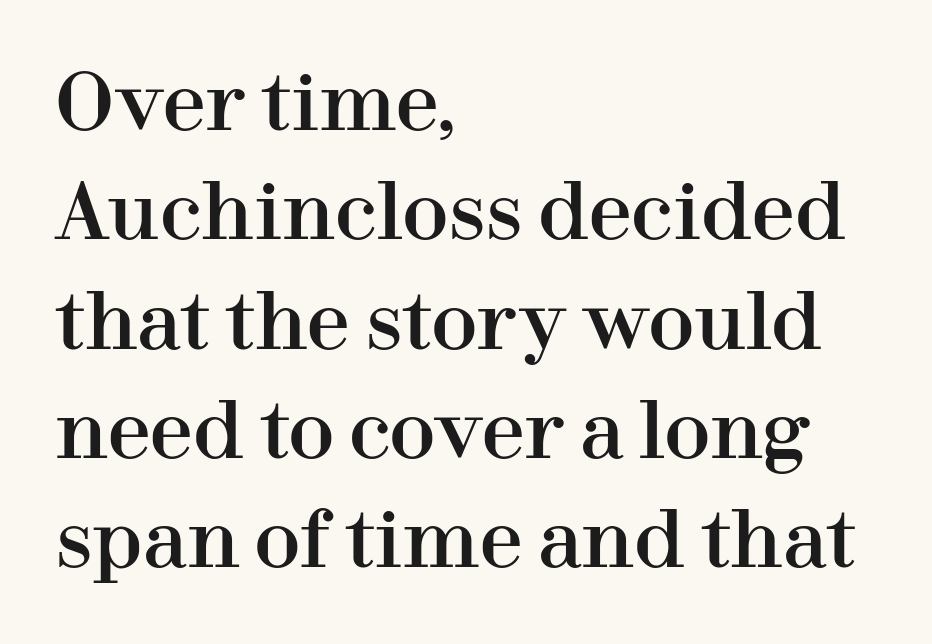
The image shows 77 px serif type, upright; set left-aligned, normal line spacing (1.42x), normal letter spacing, not underlined; high stroke contrast and a medium x-height.
